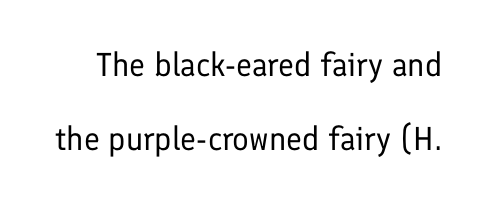
{"serif": "no", "italic": "no", "bold": "no", "weight": "regular", "width": "normal", "stroke_contrast": "low", "x_height": "medium", "monospaced": "no", "underline": "no", "line_spacing": "loose", "line_spacing_ratio": 2.24, "letter_spacing": "normal", "letter_spacing_em": 0.0, "glyph_px": 33}
